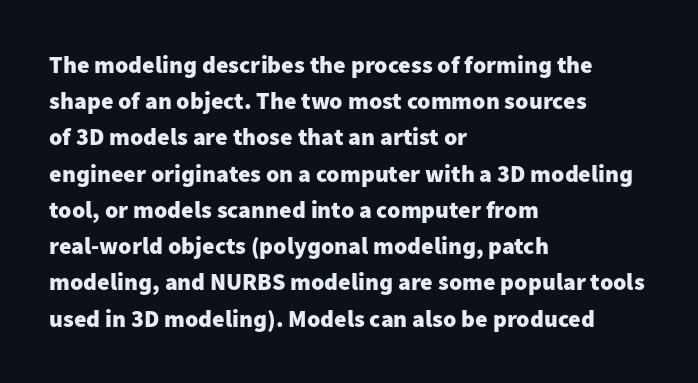
The vertical gap from one line to the next is medium. In terms of posture, this sample is upright. Look at the stroke-to-counter ratio: heavy, a bold. Clear beneath every line of the passage. Casual observation: everything's shoved over to the left. You could call the tracking neutral — neither tight nor loose.
